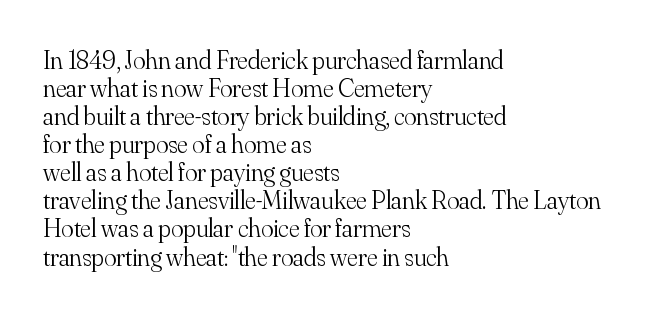
{"italic": "no", "bold": "no", "underline": "no", "align": "left", "line_spacing": "tight", "line_spacing_ratio": 1.08, "letter_spacing": "normal", "letter_spacing_em": 0.0, "glyph_px": 26}
